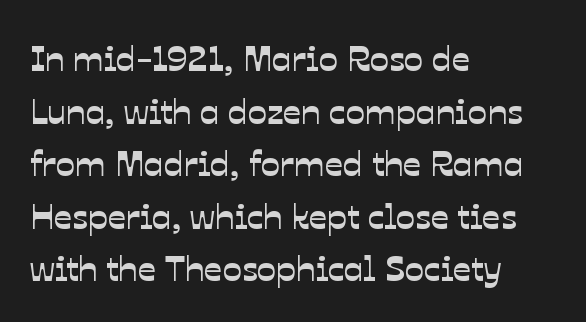
Compared with typical body copy, the letter spacing here is the same. Think of a printed novel: that variable character pitch is what you see here. In CSS terms this would be text-align: left. Honestly, there is no underline to notice here at all. Look at the bottom of the vertical strokes: they stop flat, with no serifs. Rows of type keep a routine distance in the vertical direction.
